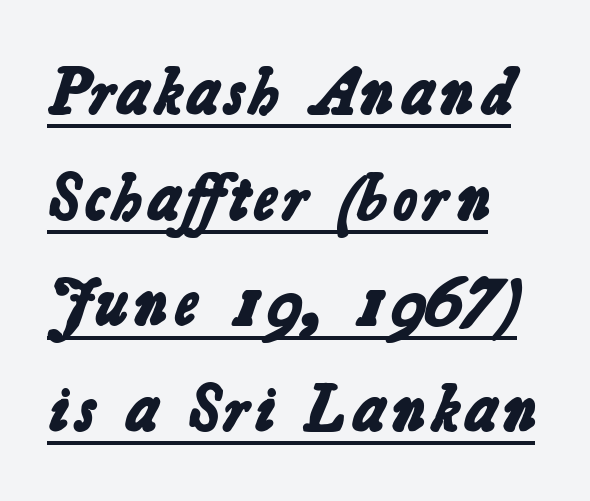
Glyph-to-glyph distance matches everyday printed text. Each letter's strokes conclude bluntly, with no projecting serifs. Each letter keeps its own natural width here, so spacing adapts to shape. Chunky letters — that's bold for sure. This sample carries an underscore along the baseline area. Horizontal bands of white between lines are of average thickness.
